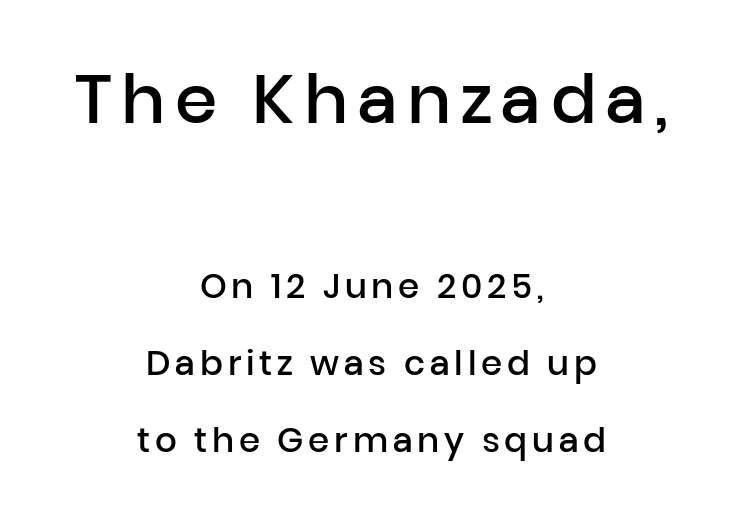
The image shows 68 px semibold sans-serif type, upright; set centered, loose line spacing (2.27x), not underlined; the first (top) block is 2.0x larger; low stroke contrast and a medium x-height.
